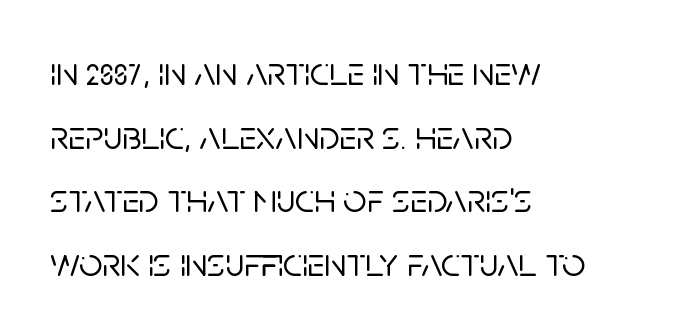
The image shows 41 px sans-serif type, upright; set left-aligned, normal line spacing (1.55x), normal letter spacing, not underlined; low stroke contrast and a large x-height.
